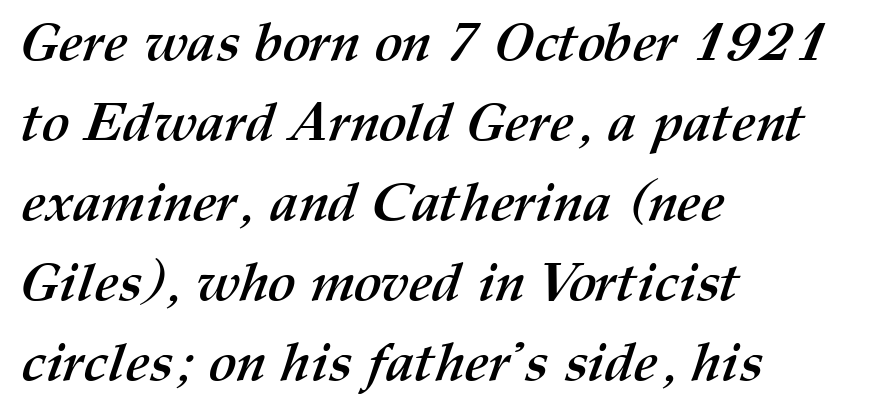
{"bold": "yes", "weight": "semibold", "width": "normal", "stroke_contrast": "medium", "x_height": "medium", "monospaced": "no", "underline": "no", "align": "left", "line_spacing": "normal", "line_spacing_ratio": 1.51, "letter_spacing": "normal", "letter_spacing_em": 0.0, "glyph_px": 53}
